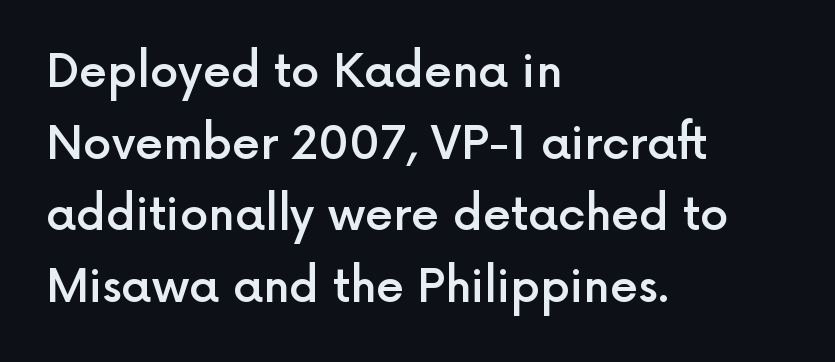
{"serif": "no", "italic": "no", "bold": "semi", "weight": "semibold", "width": "normal", "x_height": "medium", "monospaced": "no", "underline": "no", "align": "left", "line_spacing": "normal", "line_spacing_ratio": 1.59, "letter_spacing": "normal", "letter_spacing_em": 0.0, "glyph_px": 45}
